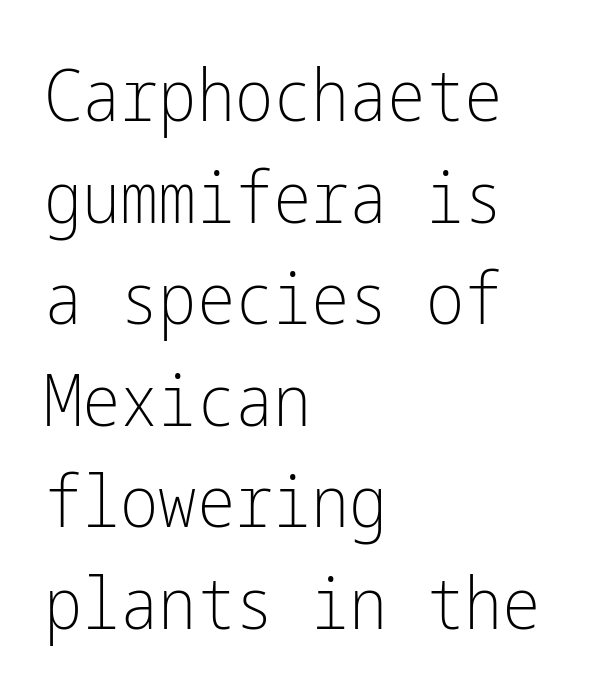
{"serif": "no", "italic": "no", "bold": "no", "weight": "light", "width": "condensed", "stroke_contrast": "low", "x_height": "medium", "underline": "no", "align": "left", "line_spacing": "normal", "line_spacing_ratio": 1.41, "letter_spacing": "normal", "letter_spacing_em": 0.0, "glyph_px": 72}
